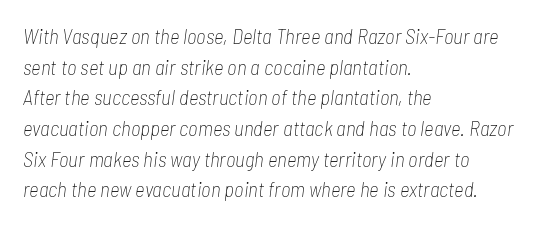
The image shows 21 px text type, italic (leaning right); set left-aligned, normal line spacing (1.46x), normal letter spacing, not underlined.
